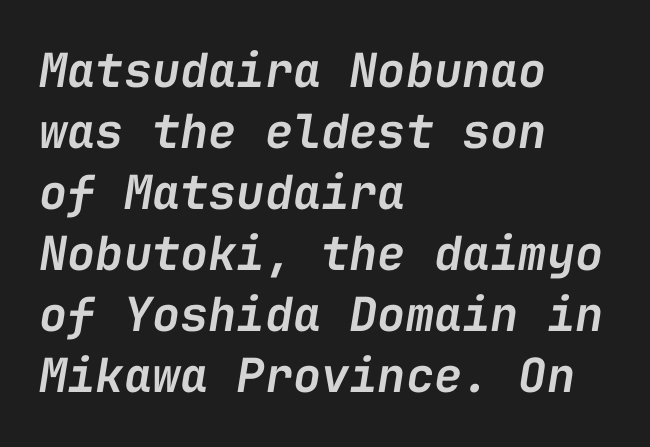
The image shows 47 px semibold type, italic (leaning right), monospaced; set left-aligned, normal line spacing (1.3x), normal letter spacing, not underlined; low stroke contrast and a medium x-height.
